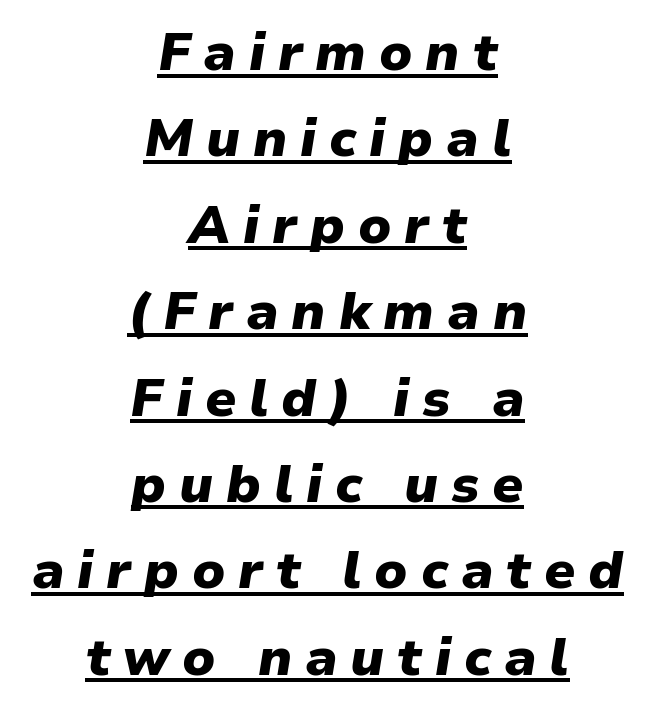
The image shows 53 px heavy type, italic (leaning right); set centered, normal line spacing (1.63x), unusually wide letter spacing (+0.24 em), underlined; low stroke contrast and a medium x-height.
